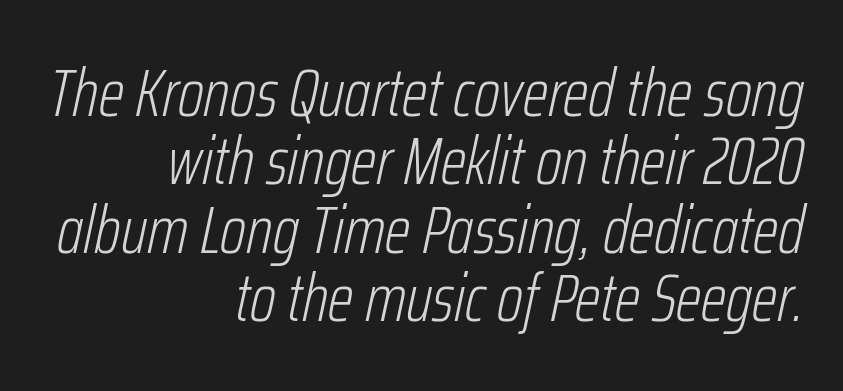
Caption: multi-line text, flush right, ragged left. Underline: absent. The rendering uses natural spacing where letterforms have individual widths. In terms of letterspacing, this is plain default setting.
